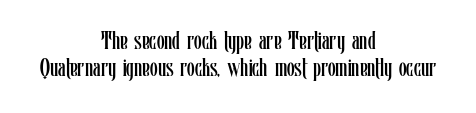
{"italic": "no", "bold": "no", "underline": "no", "align": "center", "line_spacing": "tight", "line_spacing_ratio": 1.09, "letter_spacing": "normal", "letter_spacing_em": 0.0, "glyph_px": 25}
